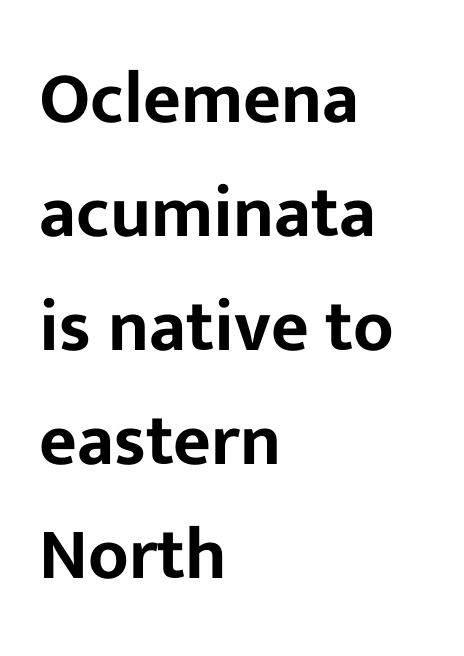
The image shows 73 px sans-serif type, upright; set left-aligned, normal line spacing (1.56x), normal letter spacing, not underlined; low stroke contrast and a medium x-height.
